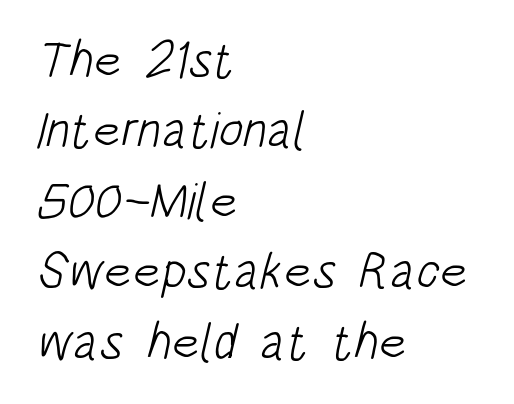
Q: Is the text bold? A: No.
Q: Is the typeface a serif or a sans-serif typeface? A: Sans-serif.
Q: Is the text underlined? A: No.
Q: How is the paragraph aligned? A: Left-aligned.
Q: Is the spacing between letters normal or unusually wide? A: Normal.
Q: Is the spacing between lines tight, normal or loose? A: Normal.
Q: Width (condensed, normal, or wide)? A: Condensed.
Q: Stroke contrast? A: Low.
Q: x-height? A: Large.
Q: Monospaced? A: No.
